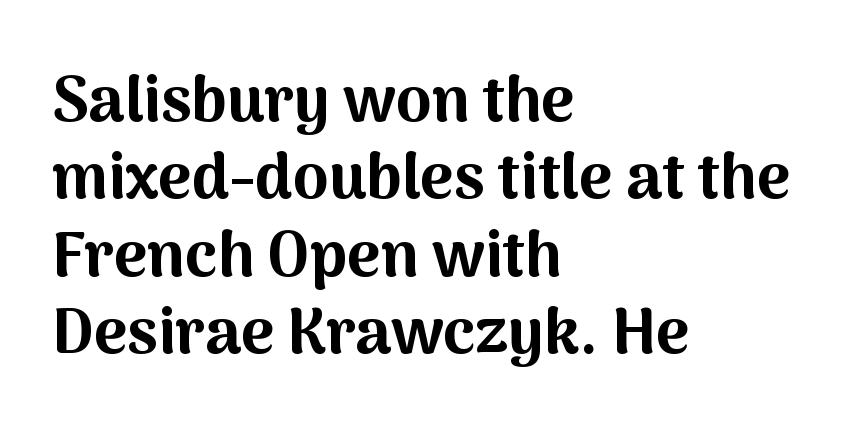
Every character sits straight up, as roman type does. The passage is arranged the way most books set body copy — flush left. Underline: absent. Students, this is bold: see how much ink each stroke carries. The type is set solid horizontally, with unmodified tracking.
